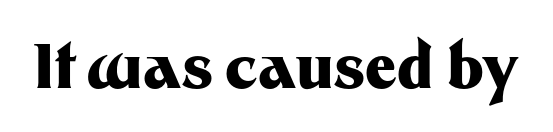
Plenty of ink on the page — the face is bold. In terms of letterform style, serifs are entirely absent. There is no visible air inserted between adjacent glyphs. The strip under each line holds only bare page. These lines are rendered in a variable-pitch font.
